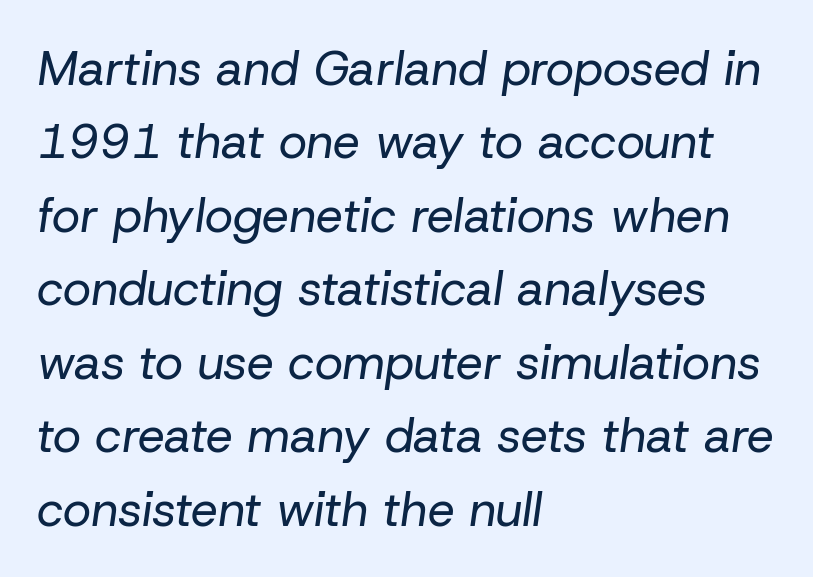
Only glyphs here, with clear space below each row. Vertical stems look standard width or narrower in stroke. A typesetter would call this proportional, since set widths differ per character. The rendering anchors every line to the left-hand side. Reading down the column, the eye jumps a familiar distance to each next line.
